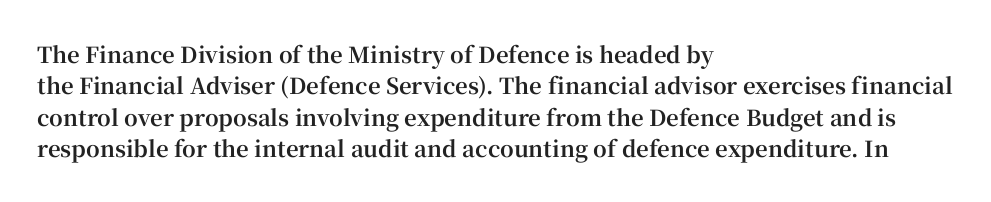
{"italic": "no", "bold": "yes", "underline": "no", "align": "left", "line_spacing": "normal", "line_spacing_ratio": 1.43, "letter_spacing": "normal", "letter_spacing_em": 0.0, "glyph_px": 22}
